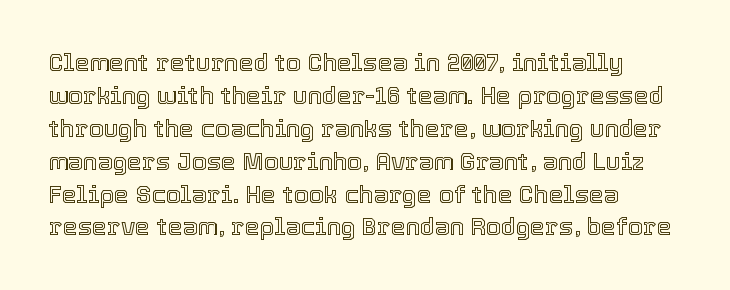
Q: Is the text italic (slanted)? A: No, it is upright.
Q: Is the text underlined? A: No.
Q: Is the spacing between letters normal or unusually wide? A: Normal.
Q: Is the spacing between lines tight, normal or loose? A: Normal.
